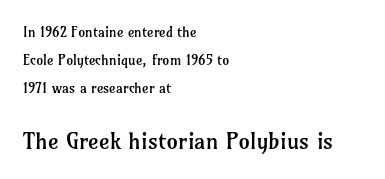
Caption: upper text group reduced, lower text group enlarged. A light-to-regular cut is what we see here. Plain, unruled lines of type. Whoever set this chose breathing room over compactness in the vertical rhythm. Alignment: flush left. The face used here is rendered with its standard letterfit.
